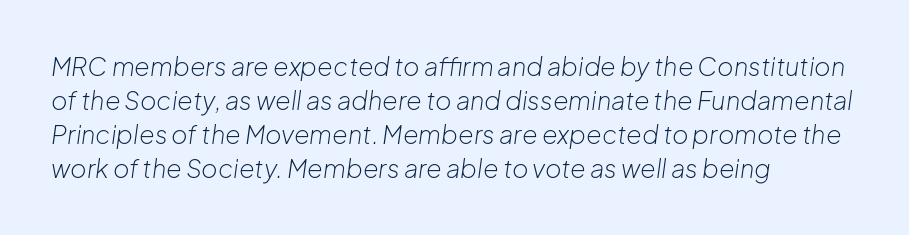
{"italic": "yes", "lean": "right", "slant_degrees": 8, "bold": "no", "underline": "no", "align": "left", "line_spacing": "normal", "line_spacing_ratio": 1.36, "letter_spacing": "normal", "letter_spacing_em": 0.0, "glyph_px": 25}
